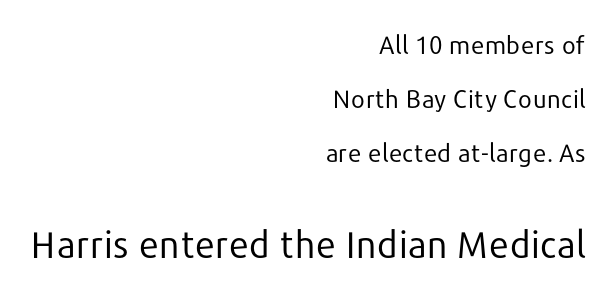
Q: Is the text bold? A: No.
Q: Is the text italic (slanted)? A: No, it is upright.
Q: Is the typeface a serif or a sans-serif typeface? A: Sans-serif.
Q: Is the text underlined? A: No.
Q: How is the paragraph aligned? A: Right-aligned.
Q: Is the spacing between letters normal or unusually wide? A: Normal.
Q: Is the spacing between lines tight, normal or loose? A: Loose.
Q: Which block of text is set in a larger size, the first (top) or the second (bottom)? A: The second (bottom) one.
Q: Width (condensed, normal, or wide)? A: Normal.
Q: Stroke contrast? A: Low.
Q: x-height? A: Medium.
Q: Monospaced? A: No.
